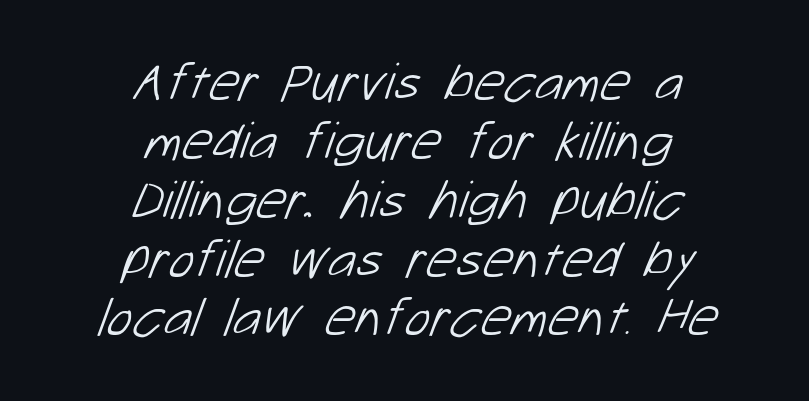
{"serif": "no", "bold": "no", "weight": "light", "width": "normal", "stroke_contrast": "low", "x_height": "medium", "monospaced": "no", "underline": "no", "align": "center", "line_spacing": "tight", "line_spacing_ratio": 1.09, "letter_spacing": "normal", "letter_spacing_em": 0.0, "glyph_px": 54}
